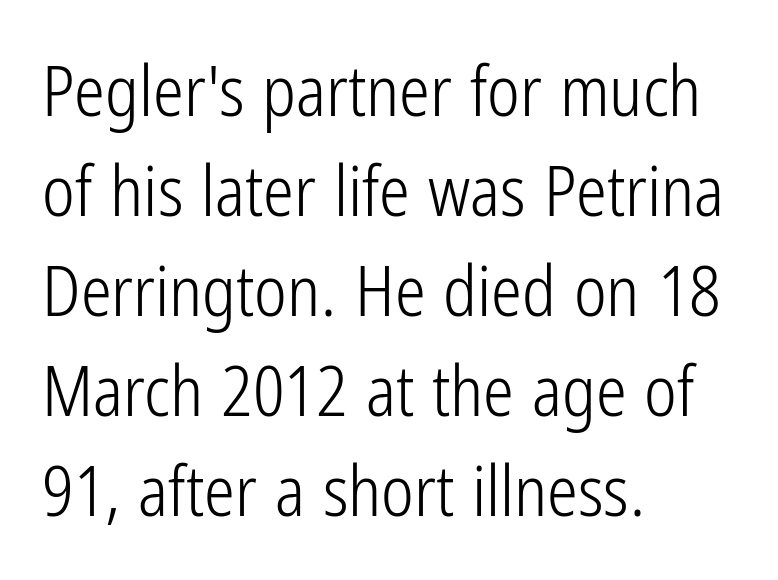
The image shows 69 px light, condensed sans-serif type, upright; set left-aligned, normal line spacing (1.45x), normal letter spacing, not underlined; low stroke contrast and a medium x-height.
